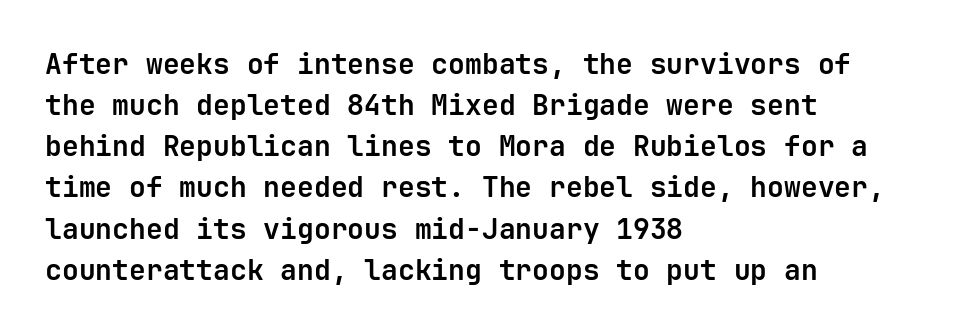
{"serif": "no", "italic": "no", "bold": "yes", "weight": "bold", "width": "normal", "stroke_contrast": "low", "x_height": "medium", "monospaced": "yes", "underline": "no", "align": "left", "line_spacing": "normal", "line_spacing_ratio": 1.47, "letter_spacing": "normal", "letter_spacing_em": 0.0, "glyph_px": 28}
